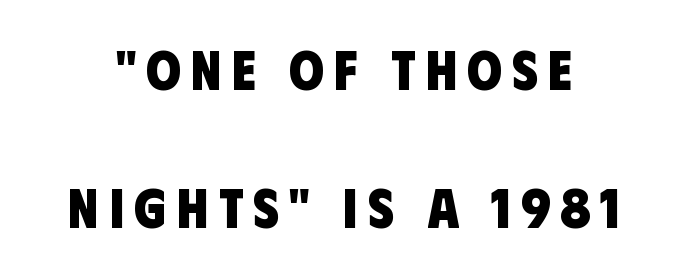
{"serif": "no", "bold": "yes", "weight": "heavy", "width": "condensed", "stroke_contrast": "low", "x_height": "large", "monospaced": "no", "underline": "no", "line_spacing": "loose", "line_spacing_ratio": 2.46, "glyph_px": 56}
